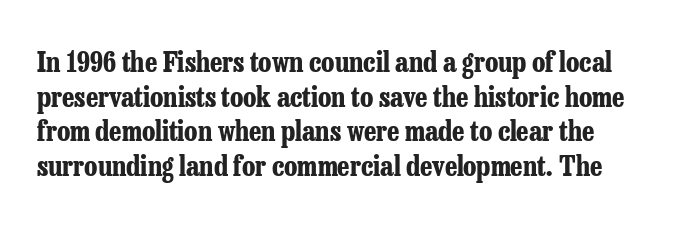
Q: Is the text bold? A: Yes.
Q: Is the text italic (slanted)? A: No, it is upright.
Q: Is the typeface a serif or a sans-serif typeface? A: Serif.
Q: Is the text underlined? A: No.
Q: Is the spacing between letters normal or unusually wide? A: Normal.
Q: Width (condensed, normal, or wide)? A: Condensed.
Q: Stroke contrast? A: Low.
Q: x-height? A: Medium.
Q: Monospaced? A: No.
